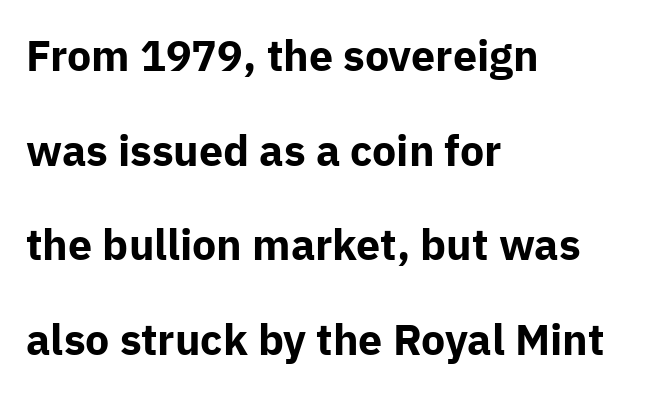
Line starts are locked; line ends wander. The space between consecutive lines is lavish. Default kerning and tracking; the words read as compact shapes. In terms of letterform style, serifs are entirely absent. Students, this is bold: see how much ink each stroke carries.
